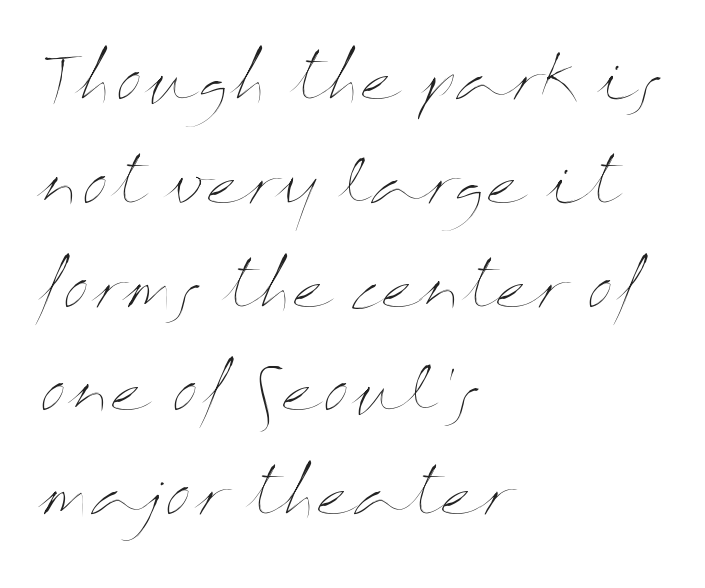
{"bold": "no", "weight": "thin", "width": "wide", "stroke_contrast": "medium", "x_height": "medium", "monospaced": "no", "underline": "no", "align": "left", "line_spacing_ratio": 1.73, "letter_spacing": "normal", "letter_spacing_em": 0.0, "glyph_px": 60}
